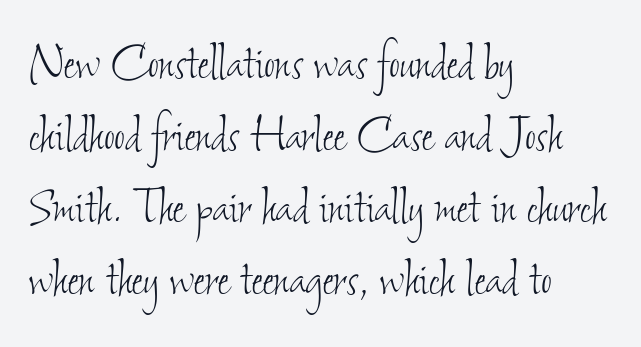
The rendering uses natural spacing where letterforms have individual widths. Is the type heavy? It reads as light-to-regular instead. A classic flush-left, rag-right setting is used for this passage. Beneath every word, the page is bare.
